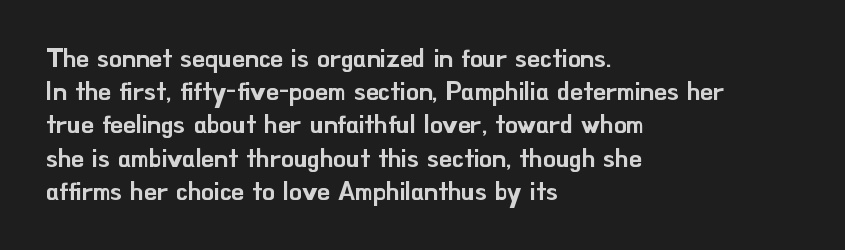
Q: Is the text italic (slanted)? A: No, it is upright.
Q: Is the text underlined? A: No.
Q: How is the paragraph aligned? A: Left-aligned.
Q: Is the spacing between letters normal or unusually wide? A: Normal.
Q: Is the spacing between lines tight, normal or loose? A: Normal.
